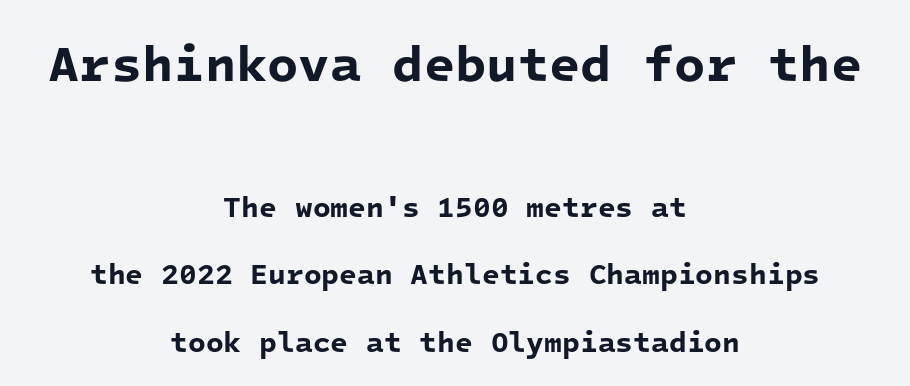
The rendering uses a large line-height, opening up the rows. You can tell from the bare stems that sans-serif type was used. Default kerning and tracking; the words read as compact shapes. One-word summary of the alignment: center. Its strokes are broad and dark, the hallmark of bold type.
